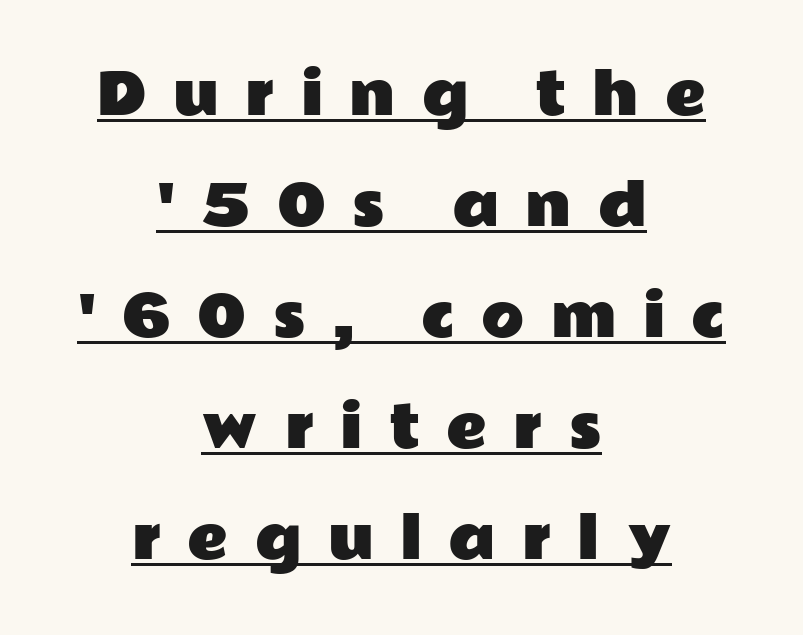
Honestly, the underline is the first thing you notice here. Stroke terminals: plain, sans-serif. A student would call this center alignment; a typographer would say set centered. It's the straight-up-and-down kind of type.
